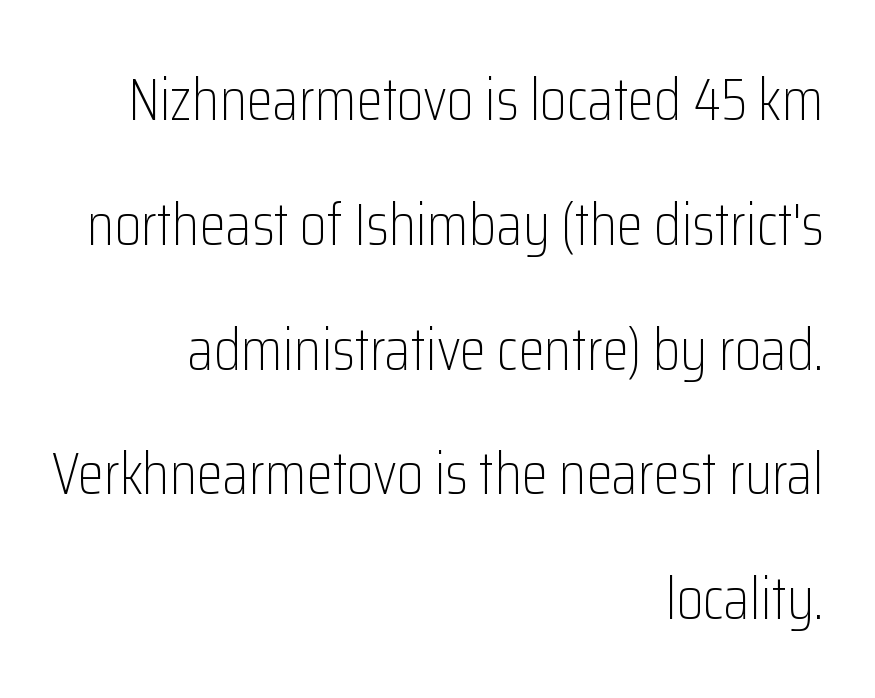
Q: Is the text bold? A: No.
Q: Is the text italic (slanted)? A: No, it is upright.
Q: Is the typeface a serif or a sans-serif typeface? A: Sans-serif.
Q: Is the text underlined? A: No.
Q: How is the paragraph aligned? A: Right-aligned.
Q: Is the spacing between letters normal or unusually wide? A: Normal.
Q: Is the spacing between lines tight, normal or loose? A: Loose.
Q: Width (condensed, normal, or wide)? A: Condensed.
Q: Stroke contrast? A: Low.
Q: x-height? A: Medium.
Q: Monospaced? A: No.
